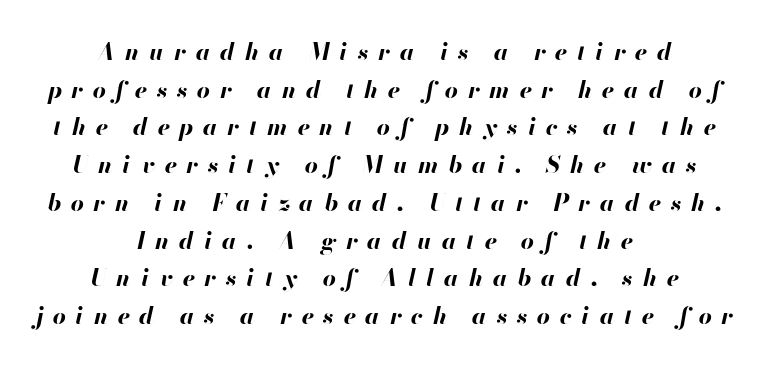
{"italic": "yes", "lean": "right", "slant_degrees": 13, "bold": "yes", "underline": "no", "align": "center", "line_spacing": "normal", "line_spacing_ratio": 1.64, "letter_spacing": "wide", "letter_spacing_em": 0.42, "glyph_px": 23}
